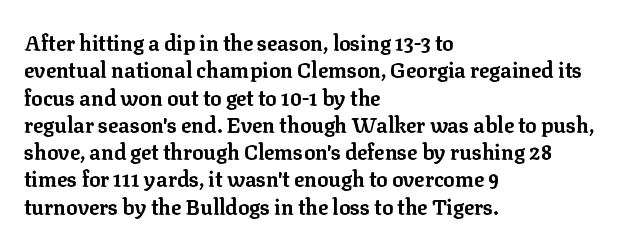
Q: Is the text bold? A: Yes.
Q: Is the text italic (slanted)? A: No, it is upright.
Q: Is the text underlined? A: No.
Q: How is the paragraph aligned? A: Left-aligned.
Q: Is the spacing between letters normal or unusually wide? A: Normal.
Q: Is the spacing between lines tight, normal or loose? A: Normal.
